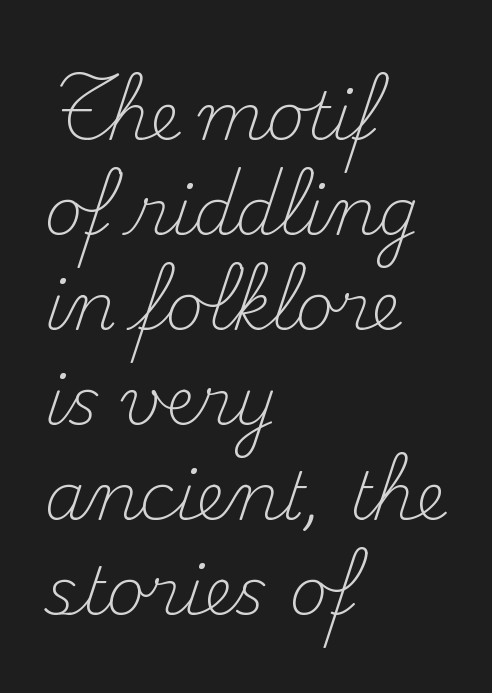
{"serif": "yes", "bold": "no", "weight": "light", "width": "normal", "stroke_contrast": "medium", "x_height": "small", "monospaced": "no", "underline": "no", "align": "left", "line_spacing": "normal", "line_spacing_ratio": 1.44, "letter_spacing": "normal", "letter_spacing_em": 0.0, "glyph_px": 66}
